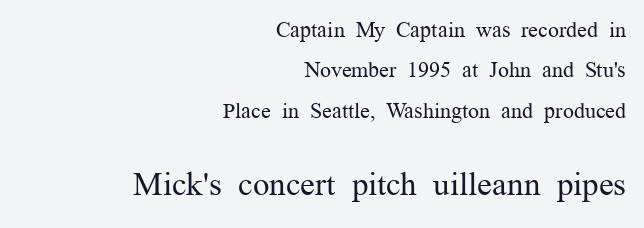
{"serif": "yes", "italic": "no", "bold": "no", "weight": "regular", "width": "normal", "stroke_contrast": "medium", "x_height": "medium", "monospaced": "no", "underline": "no", "align": "right", "line_spacing_ratio": 1.84, "letter_spacing": "normal", "letter_spacing_em": 0.0, "larger_block": "second", "size_ratio": 1.5, "glyph_px": 33}
